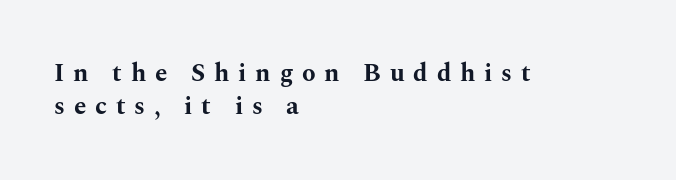
The image shows 25 px bold type, upright; set left-aligned, normal line spacing (1.32x), unusually wide letter spacing (+0.35 em), not underlined.
